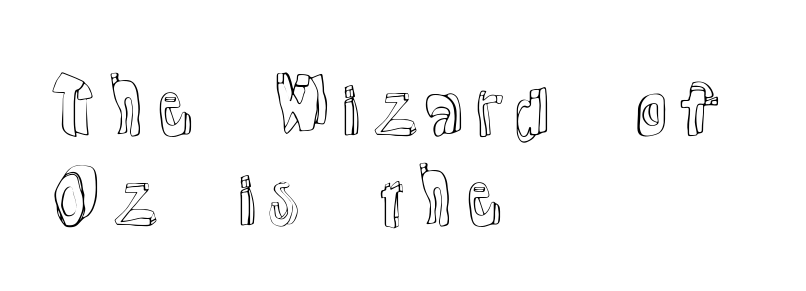
{"italic": "no", "width": "normal", "x_height": "medium", "monospaced": "no", "underline": "no", "align": "left", "line_spacing": "normal", "line_spacing_ratio": 1.27, "letter_spacing": "normal", "letter_spacing_em": 0.0, "glyph_px": 71}
